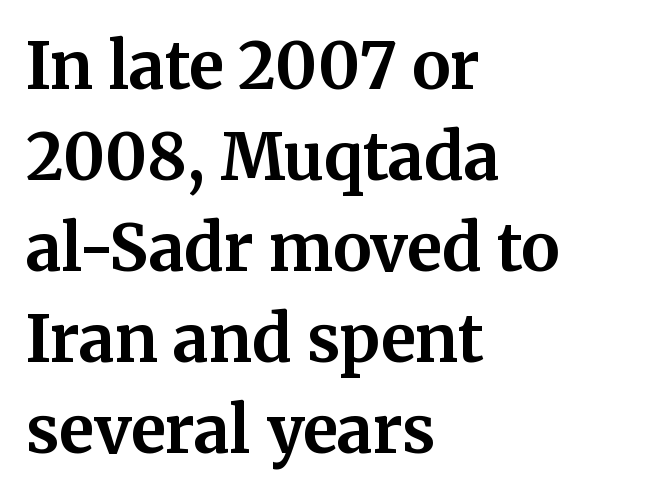
{"serif": "yes", "italic": "no", "bold": "yes", "weight": "bold", "width": "normal", "stroke_contrast": "medium", "x_height": "medium", "monospaced": "no", "underline": "no", "align": "left", "line_spacing": "normal", "line_spacing_ratio": 1.42, "letter_spacing": "normal", "letter_spacing_em": 0.0, "glyph_px": 64}
